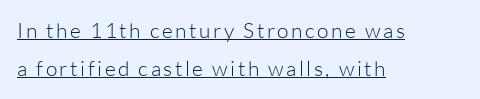
The image shows 21 px text type, upright; set left-aligned, line spacing 1.81x, underlined.
